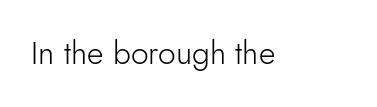
{"serif": "no", "italic": "no", "bold": "no", "weight": "light", "width": "normal", "stroke_contrast": "low", "x_height": "small", "monospaced": "no", "underline": "no", "letter_spacing": "normal", "letter_spacing_em": 0.0, "glyph_px": 32}
